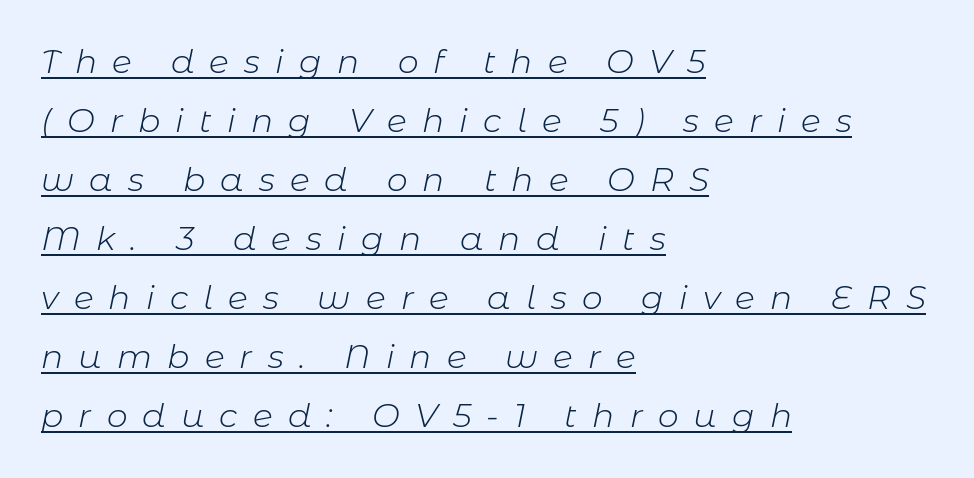
There is plenty of visible air inserted between adjacent glyphs. Leftover space on each line is placed entirely after the last word. Compared with ordinary roman type, these characters are visibly tilted. The passage shown is typed in a proportional face where columns would drift.
